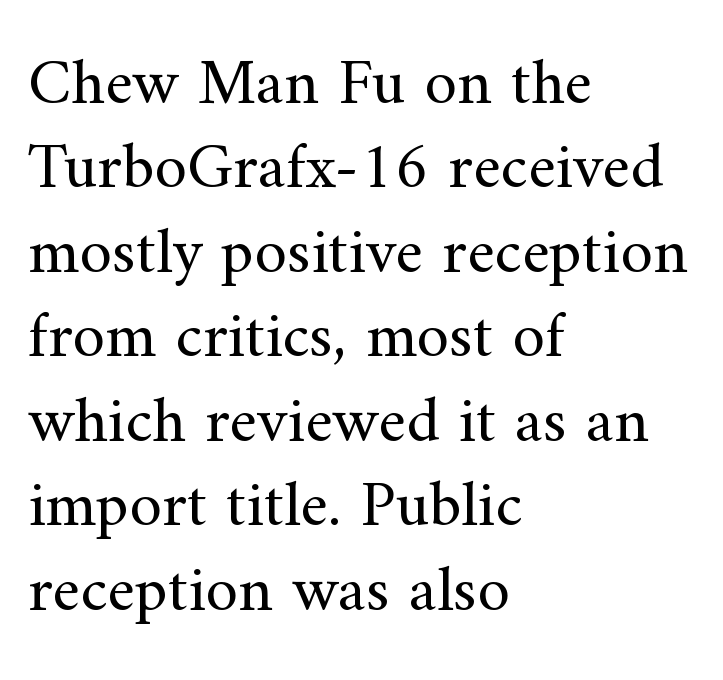
{"serif": "yes", "italic": "no", "bold": "no", "weight": "regular", "width": "normal", "stroke_contrast": "medium", "x_height": "small", "monospaced": "no", "underline": "no", "align": "left", "line_spacing": "normal", "line_spacing_ratio": 1.28, "letter_spacing": "normal", "letter_spacing_em": 0.0, "glyph_px": 66}
